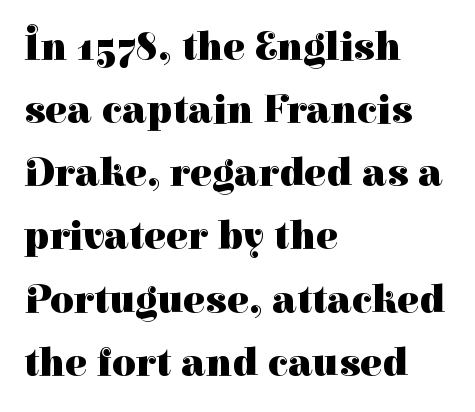
The image shows 41 px heavy serif type, upright; set left-aligned, normal line spacing (1.54x), normal letter spacing, not underlined; high stroke contrast and a medium x-height.
